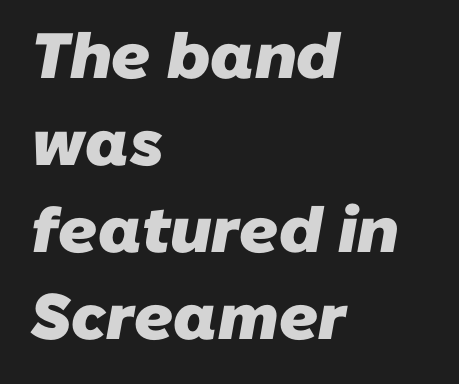
The image shows 64 px heavy sans-serif type; set left-aligned, normal line spacing (1.36x), normal letter spacing, not underlined; low stroke contrast and a medium x-height.
